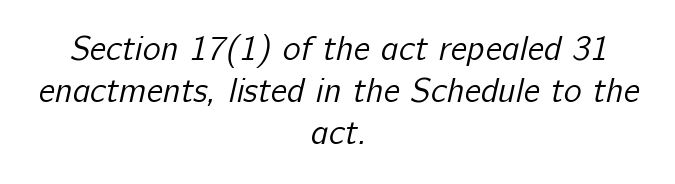
Q: Is the text bold? A: No.
Q: Is the typeface a serif or a sans-serif typeface? A: Sans-serif.
Q: Is the text underlined? A: No.
Q: How is the paragraph aligned? A: Centered.
Q: Is the spacing between letters normal or unusually wide? A: Normal.
Q: Width (condensed, normal, or wide)? A: Normal.
Q: Stroke contrast? A: Low.
Q: x-height? A: Medium.
Q: Monospaced? A: No.
